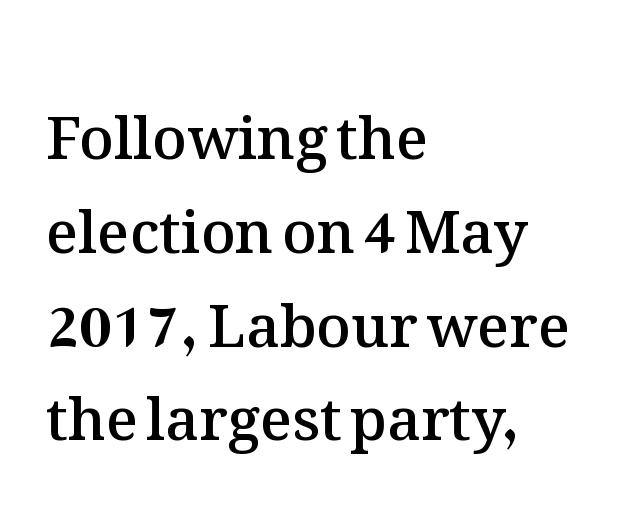
{"italic": "no", "bold": "semi", "weight": "semibold", "width": "normal", "stroke_contrast": "medium", "x_height": "medium", "monospaced": "no", "underline": "no", "align": "left", "line_spacing": "normal", "line_spacing_ratio": 1.59, "letter_spacing": "normal", "letter_spacing_em": 0.0, "glyph_px": 59}
